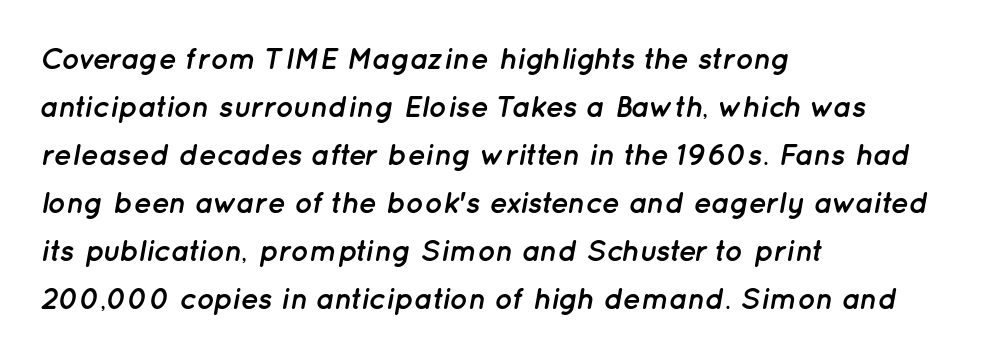
This is heavy type, rendered in bold. Every row of glyphs begins at an identical x-position on the left. Italic? Definitely — the glyphs are oblique. Here the designer chose a conventional face with non-uniform glyph widths.
